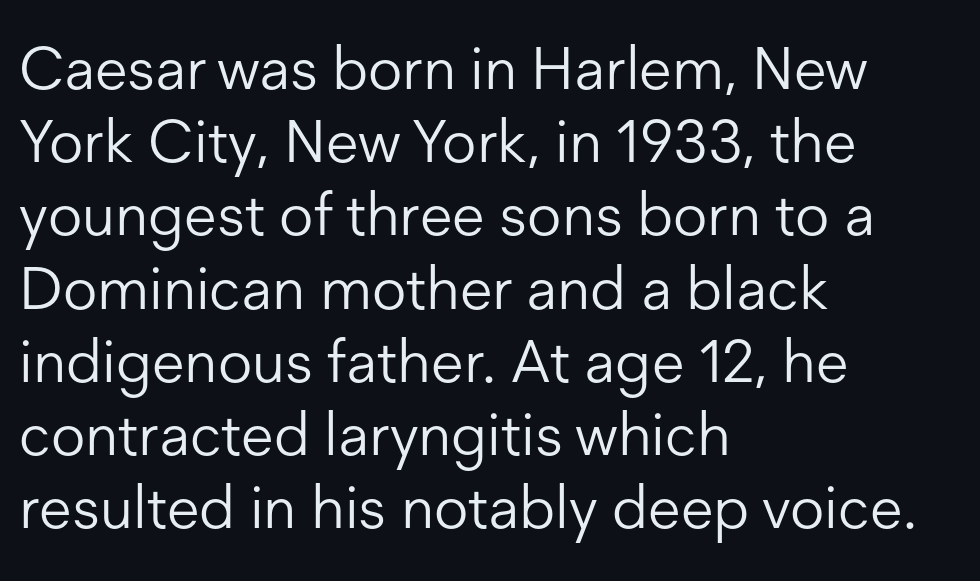
{"serif": "no", "italic": "no", "bold": "no", "weight": "light", "width": "normal", "stroke_contrast": "low", "x_height": "medium", "monospaced": "no", "underline": "no", "align": "left", "line_spacing_ratio": 1.22, "letter_spacing": "normal", "letter_spacing_em": 0.0, "glyph_px": 60}
